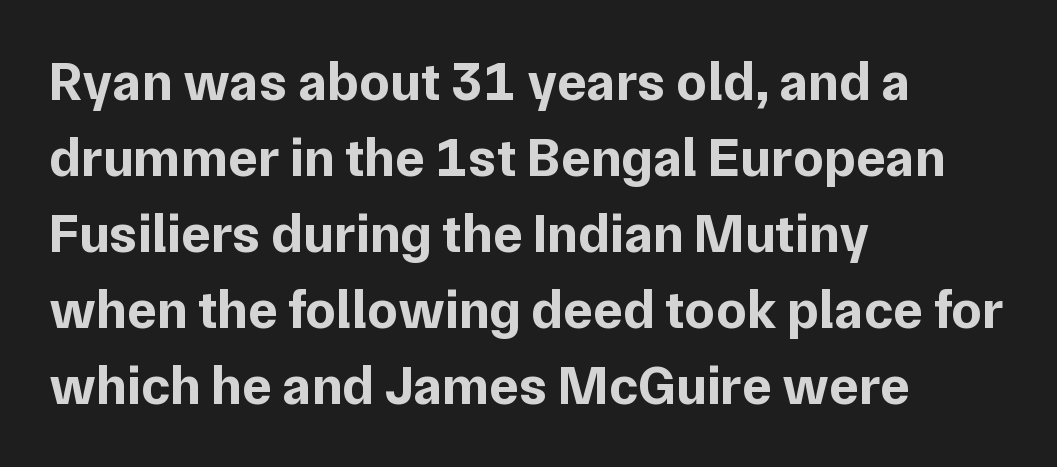
Whoever set this chose a conventional vertical rhythm. Spacing between characters is what you'd get straight out of the box. You could not count columns in this text — the font is proportionally spaced. Characters remain perfectly vertical along every line. In terms of letterform style, serifs are entirely absent. Glance below the letters and you will spot only blank space.
